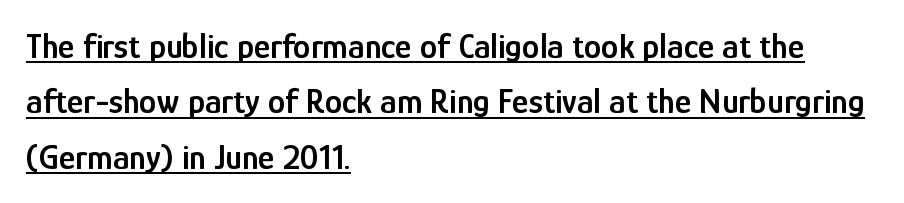
A student would call this left alignment; a typographer would say flush left, rag right. Its strokes are somewhat broadened, the hallmark of semibold type. Check where the strokes stop: nothing finishes them off — pure sans. The face used here is proportionally spaced, like ordinary book or web type. Honestly, the letter spacing is just normal — you wouldn't notice it. Characters remain perfectly vertical along every line.
